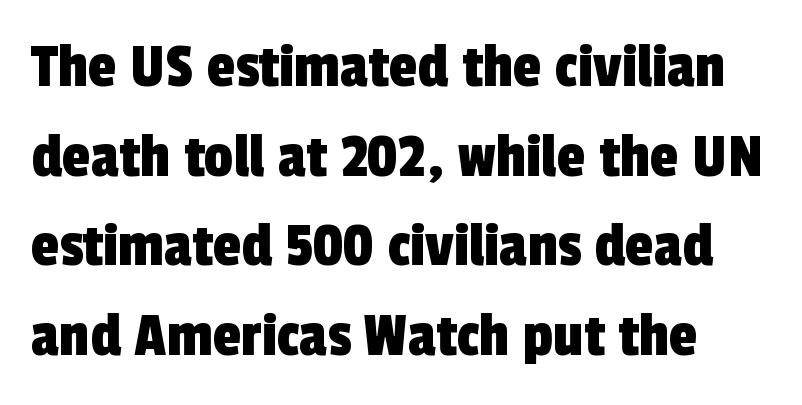
Q: Is the typeface a serif or a sans-serif typeface? A: Sans-serif.
Q: Is the text underlined? A: No.
Q: Is the spacing between letters normal or unusually wide? A: Normal.
Q: Is the spacing between lines tight, normal or loose? A: Normal.
Q: Width (condensed, normal, or wide)? A: Condensed.
Q: x-height? A: Medium.
Q: Monospaced? A: No.
